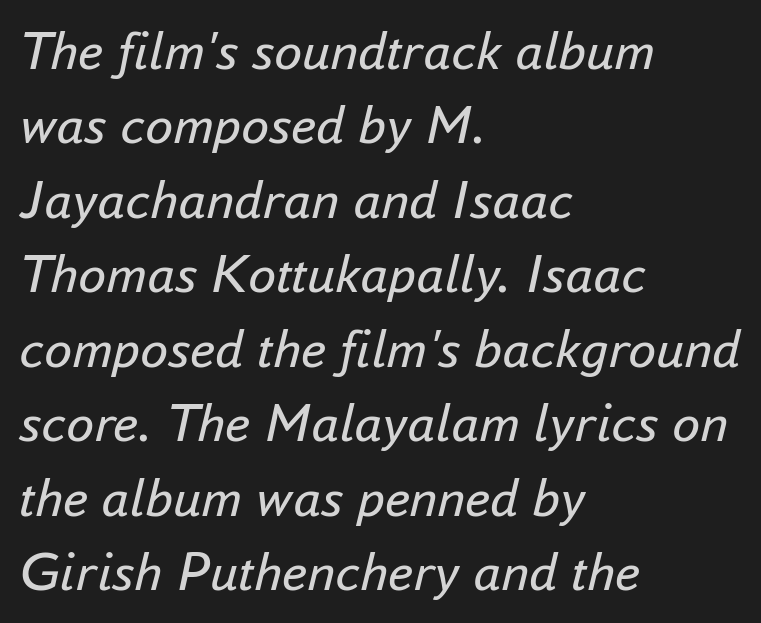
{"italic": "yes", "lean": "right", "slant_degrees": 16, "bold": "no", "weight": "regular", "width": "normal", "stroke_contrast": "low", "x_height": "small", "monospaced": "no", "underline": "no", "align": "left", "line_spacing": "normal", "line_spacing_ratio": 1.33, "letter_spacing": "normal", "letter_spacing_em": 0.0, "glyph_px": 56}
